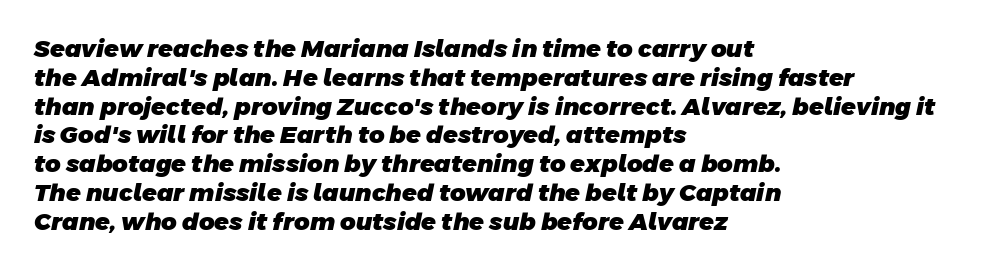
Q: Is the text bold? A: Yes.
Q: Is the text underlined? A: No.
Q: How is the paragraph aligned? A: Left-aligned.
Q: Is the spacing between letters normal or unusually wide? A: Normal.
